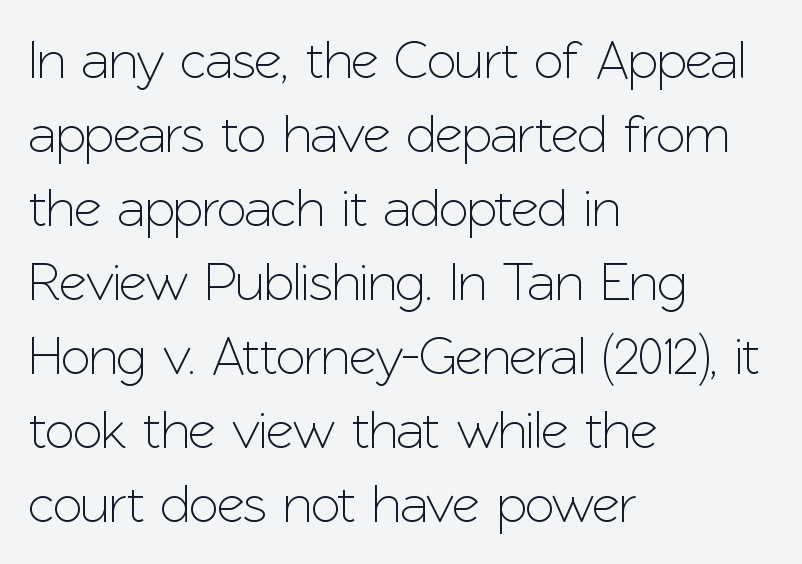
The image shows 54 px sans-serif type, upright; set left-aligned, normal line spacing (1.37x), normal letter spacing, not underlined; low stroke contrast and a medium x-height.
